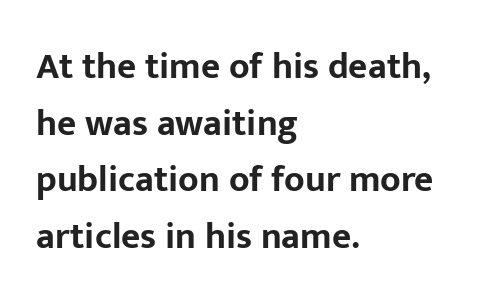
{"serif": "no", "italic": "no", "bold": "yes", "weight": "bold", "width": "normal", "stroke_contrast": "low", "x_height": "medium", "monospaced": "no", "underline": "no", "align": "left", "line_spacing": "normal", "line_spacing_ratio": 1.53, "letter_spacing": "normal", "letter_spacing_em": 0.0, "glyph_px": 37}
